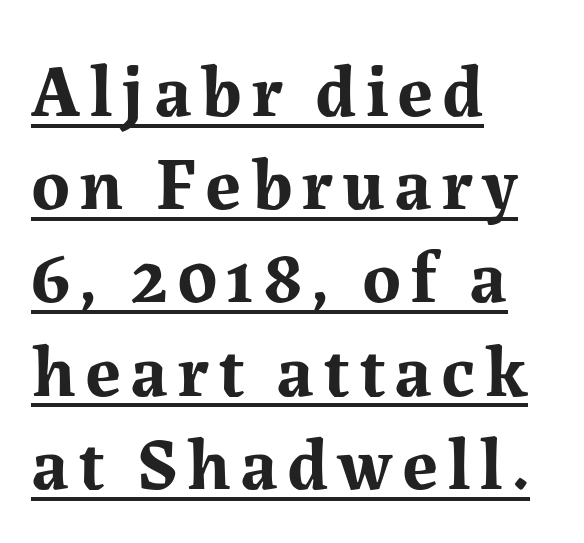
The image shows 74 px bold serif type, upright; set left-aligned, normal line spacing (1.26x), underlined; medium stroke contrast and a medium x-height.
